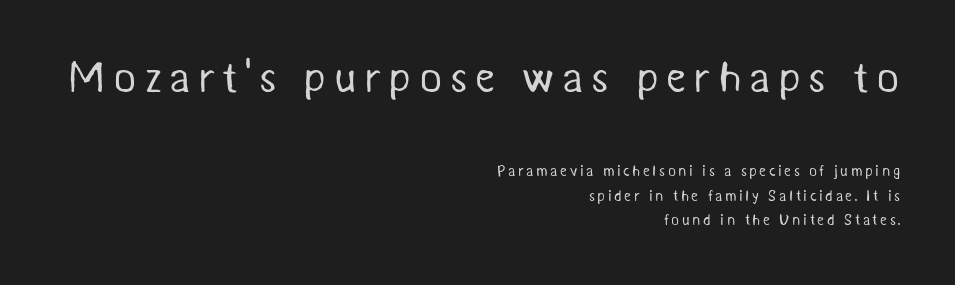
The image shows 44 px regular-weight sans-serif type; set right-aligned, normal line spacing (1.65x), not underlined; the first (top) block is 2.93x larger; medium stroke contrast and a medium x-height.
